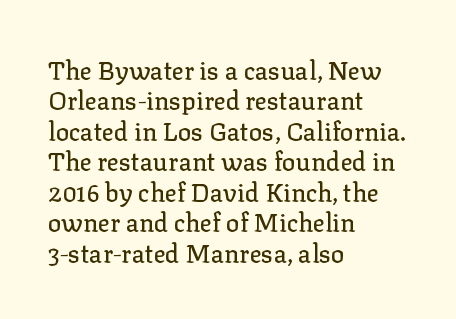
The image shows 25 px text type, upright; set left-aligned, line spacing 1.22x, normal letter spacing, not underlined.
